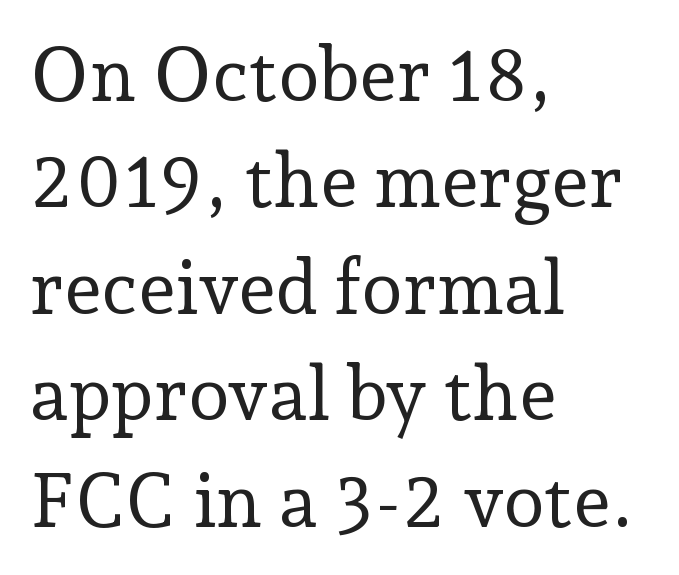
The image shows 75 px regular-weight serif type, upright; set left-aligned, normal line spacing (1.42x), normal letter spacing, not underlined; low stroke contrast and a medium x-height.
